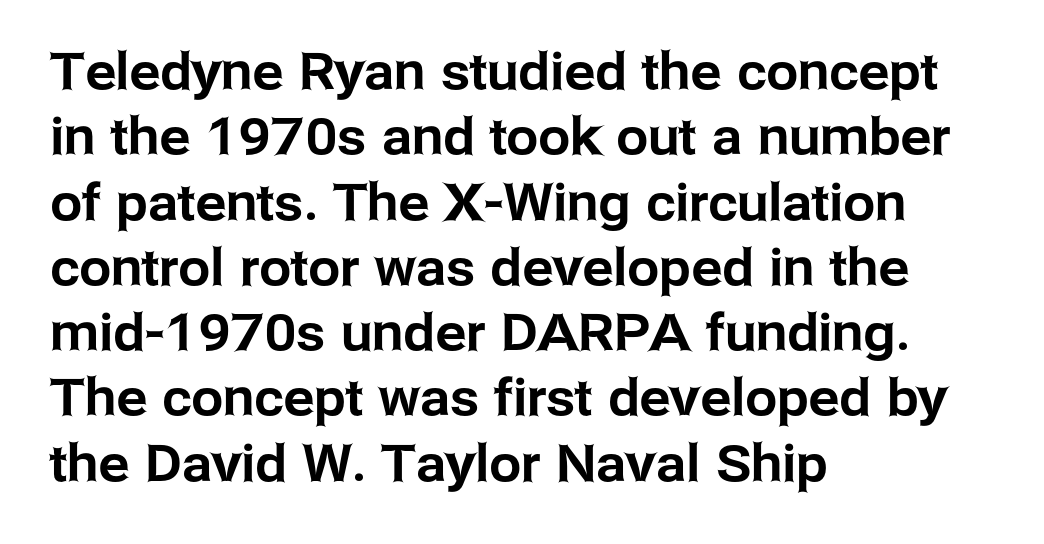
This sample is left-justified, so line endings fall wherever the words run out. The area under the type is left untouched. The glyphs in this specimen are sans serif. Is there much room between lines? A standard amount, neither cramped nor airy. In terms of posture, this sample is upright. Between one letter and the next there's only the usual sliver of space.
